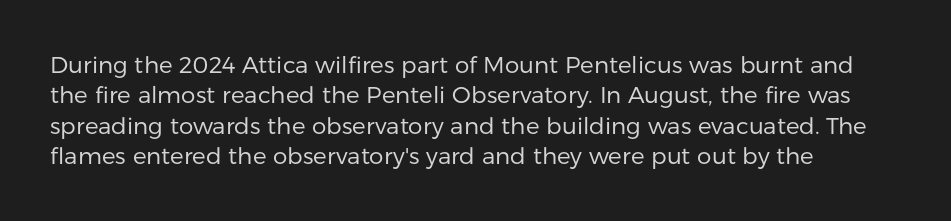
{"italic": "no", "bold": "no", "underline": "no", "align": "left", "line_spacing": "normal", "line_spacing_ratio": 1.32, "letter_spacing": "normal", "letter_spacing_em": 0.0, "glyph_px": 23}
